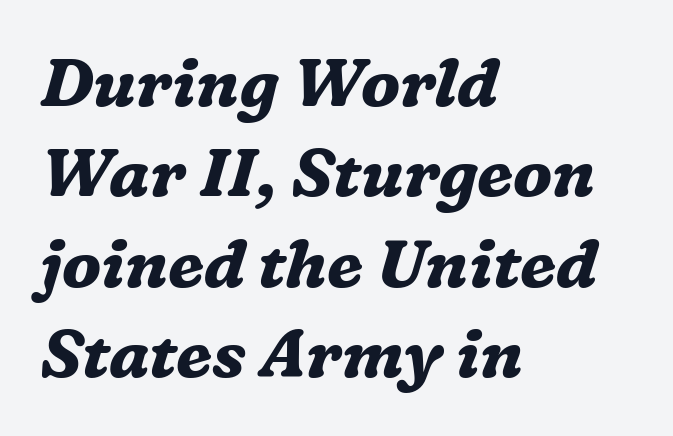
{"serif": "yes", "italic": "yes", "lean": "right", "slant_degrees": 16, "bold": "yes", "weight": "bold", "width": "normal", "stroke_contrast": "medium", "x_height": "medium", "monospaced": "no", "underline": "no", "align": "left", "line_spacing": "normal", "line_spacing_ratio": 1.35, "letter_spacing": "normal", "letter_spacing_em": 0.0, "glyph_px": 67}
